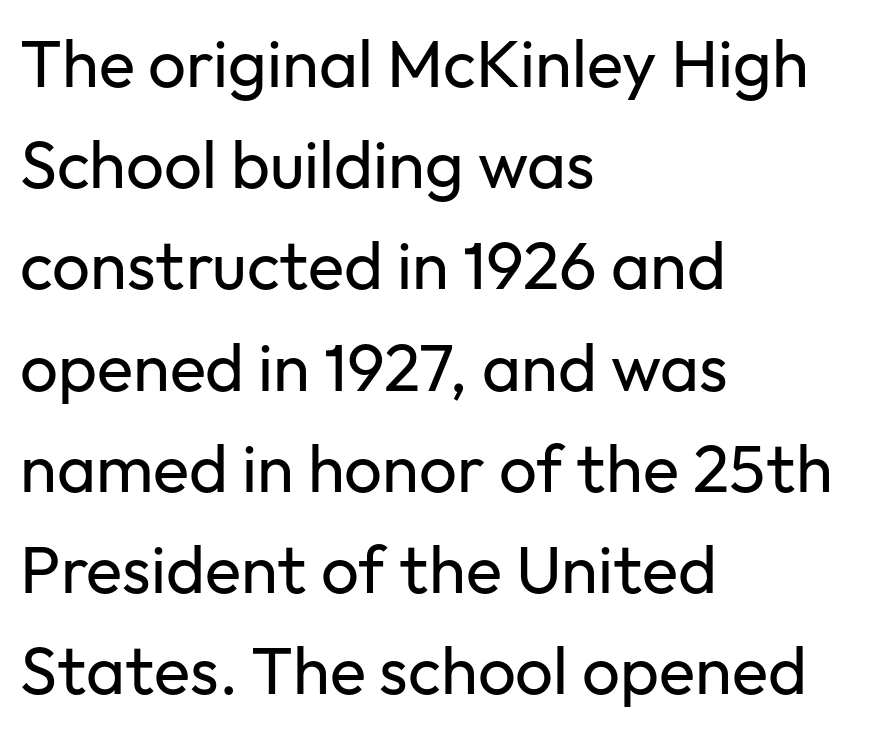
{"serif": "no", "italic": "no", "bold": "no", "weight": "regular", "width": "normal", "stroke_contrast": "low", "x_height": "medium", "monospaced": "no", "underline": "no", "align": "left", "line_spacing": "normal", "line_spacing_ratio": 1.51, "letter_spacing": "normal", "letter_spacing_em": 0.0, "glyph_px": 67}
